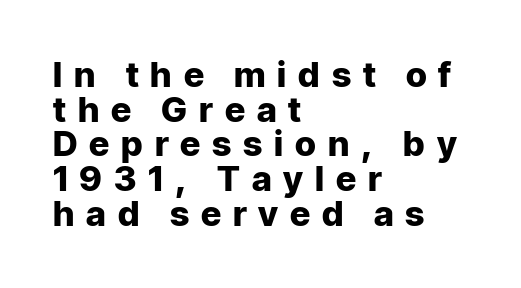
The image shows 35 px heavy sans-serif type, upright; set left-aligned, tight line spacing (0.99x), unusually wide letter spacing (+0.34 em), not underlined; low stroke contrast and a medium x-height.
